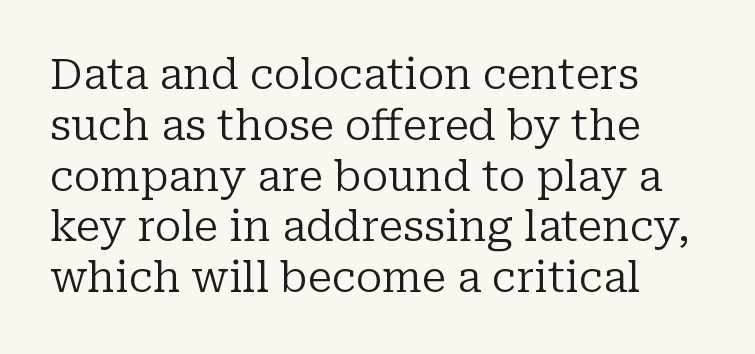
{"serif": "yes", "italic": "no", "bold": "no", "weight": "regular", "width": "normal", "stroke_contrast": "low", "x_height": "medium", "monospaced": "no", "underline": "no", "align": "left", "line_spacing_ratio": 1.21, "letter_spacing": "normal", "letter_spacing_em": 0.0, "glyph_px": 42}
